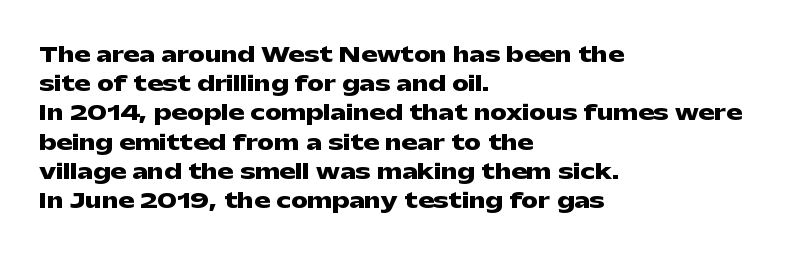
When letters stand straight like this, we call the style roman or upright. Line starts are locked; line ends wander. Quick note: underline off. Words appear dense and cohesive because spacing is normal. A normal amount of white space separates one row of letters from the next.
